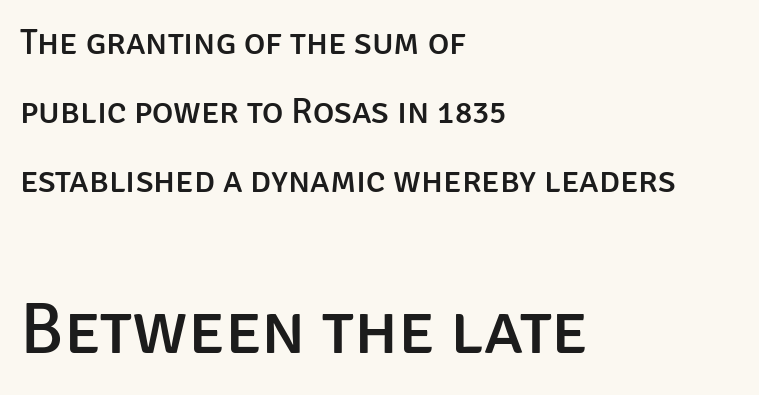
{"serif": "no", "italic": "no", "width": "normal", "stroke_contrast": "low", "x_height": "large", "monospaced": "no", "underline": "no", "align": "left", "line_spacing": "loose", "line_spacing_ratio": 1.92, "letter_spacing": "normal", "letter_spacing_em": 0.0, "larger_block": "second", "size_ratio": 2.0, "glyph_px": 72}
